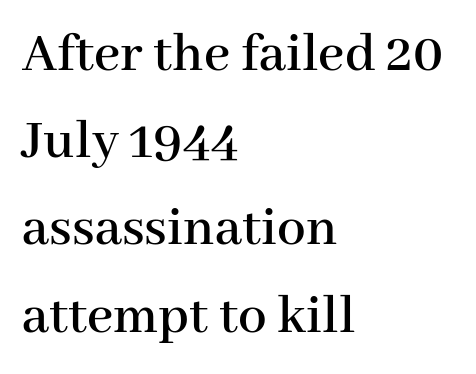
Q: Is the text italic (slanted)? A: No, it is upright.
Q: Is the typeface a serif or a sans-serif typeface? A: Serif.
Q: Is the text underlined? A: No.
Q: How is the paragraph aligned? A: Left-aligned.
Q: Is the spacing between letters normal or unusually wide? A: Normal.
Q: Is the spacing between lines tight, normal or loose? A: Normal.
Q: Width (condensed, normal, or wide)? A: Normal.
Q: Stroke contrast? A: High.
Q: x-height? A: Medium.
Q: Monospaced? A: No.
